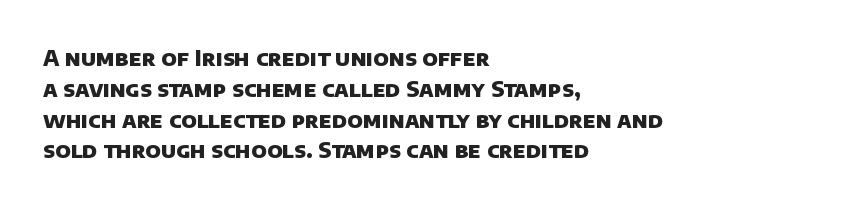
Q: Is the text bold? A: Yes.
Q: Is the text underlined? A: No.
Q: How is the paragraph aligned? A: Left-aligned.
Q: Is the spacing between letters normal or unusually wide? A: Normal.
Q: Is the spacing between lines tight, normal or loose? A: Normal.
